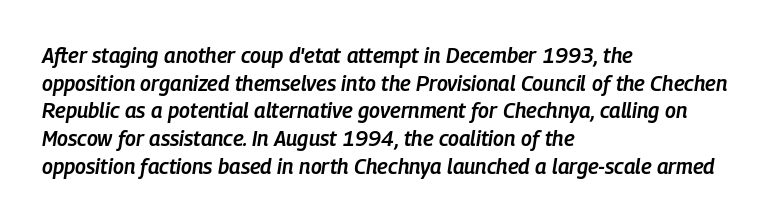
Descenders hang freely into open space. The leading is moderate, giving the passage an even texture. Left-aligned paragraph, ragged on the right. How are the letters spaced? Ordinarily, with no added tracking. Notice how the stems are inclined rather than vertical — that's the hallmark of italics. A fair bit of extra ink — the face is semibold, not bold.
